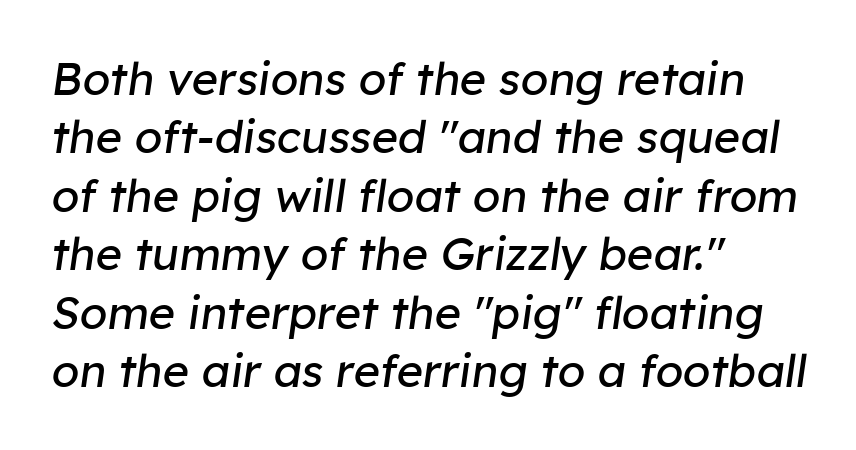
Q: Is the text bold? A: No.
Q: Is the text italic (slanted)? A: Yes, it leans right by about 8 degrees.
Q: Is the text underlined? A: No.
Q: How is the paragraph aligned? A: Left-aligned.
Q: Is the spacing between letters normal or unusually wide? A: Normal.
Q: Is the spacing between lines tight, normal or loose? A: Normal.
Q: Width (condensed, normal, or wide)? A: Normal.
Q: Stroke contrast? A: Low.
Q: x-height? A: Medium.
Q: Monospaced? A: No.
